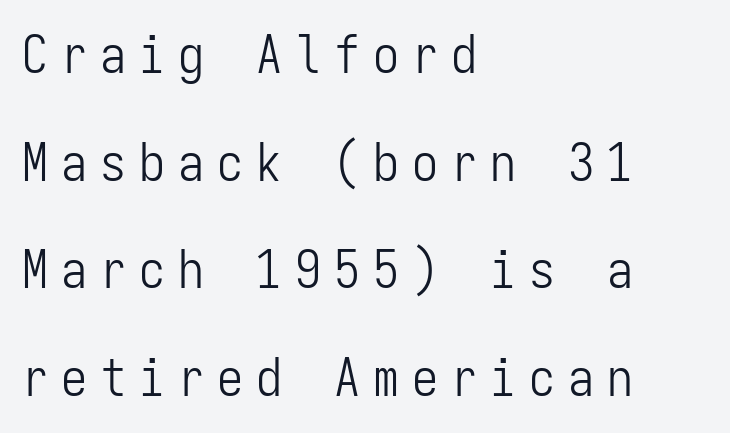
The image shows 52 px light, condensed sans-serif type, upright, monospaced; set left-aligned, loose line spacing (2.07x), unusually wide letter spacing (+0.25 em), not underlined; low stroke contrast and a medium x-height.
